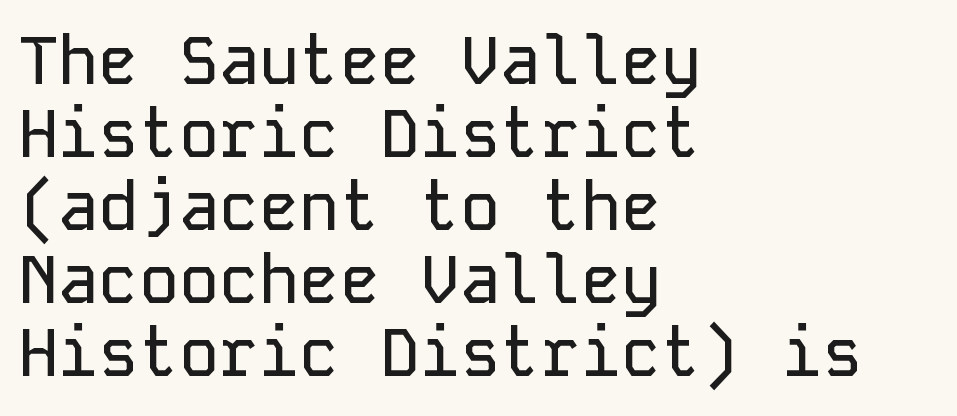
Each line starts at the same left margin while the right side varies. Vertical spacing — tight. The type is set solid horizontally, with unmodified tracking. Serif or sans? Sans — the stroke terminals are bare. Do the characters align in a grid? Yes, the font is monospaced. The space beneath each line is pristine and unruled.
